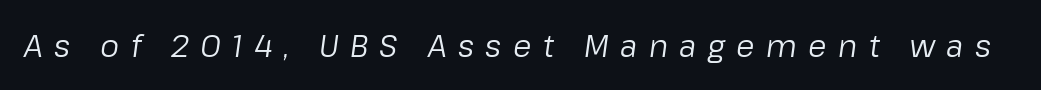
{"italic": "yes", "lean": "right", "slant_degrees": 8, "bold": "no", "weight": "regular", "width": "normal", "stroke_contrast": "low", "x_height": "medium", "monospaced": "no", "underline": "no", "letter_spacing": "wide", "letter_spacing_em": 0.38, "glyph_px": 30}
